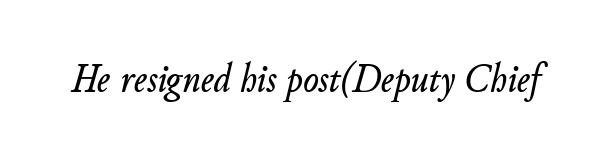
The image shows 41 px text type, italic (leaning right); set normal letter spacing, not underlined; low stroke contrast and a small x-height.
